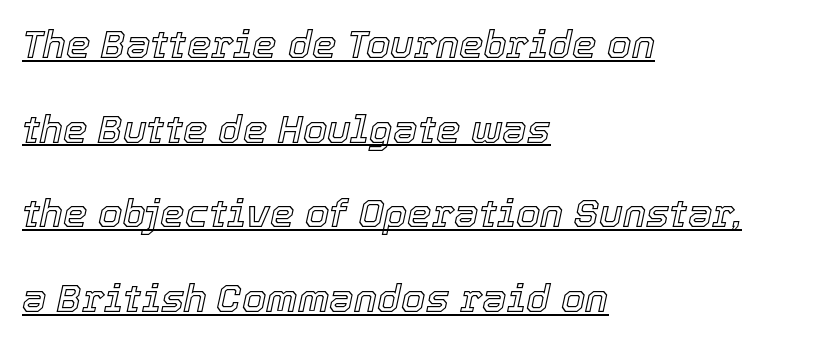
The image shows 39 px text type, italic (leaning right); set left-aligned, loose line spacing (2.17x), normal letter spacing, underlined; a medium x-height.
